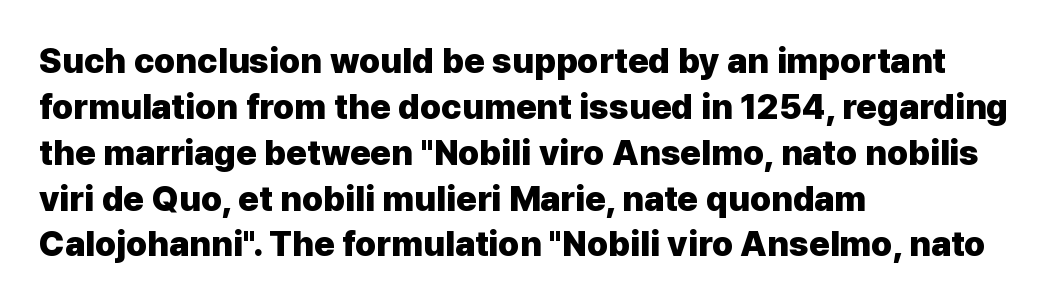
A typesetter would call this proportional, since set widths differ per character. Just letters on the line, the space beneath them empty. This is sans-serif lettering, the kind often seen on screens and signage. Line beginnings align vertically; line endings do not.
